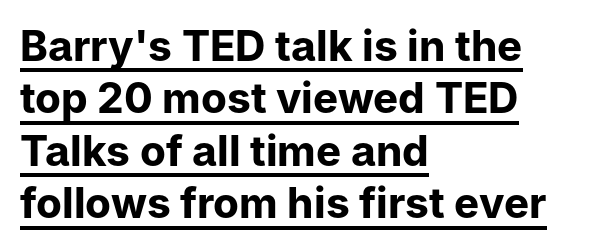
{"serif": "no", "italic": "no", "bold": "yes", "weight": "bold", "width": "normal", "stroke_contrast": "low", "x_height": "medium", "monospaced": "no", "underline": "yes", "align": "left", "line_spacing": "normal", "line_spacing_ratio": 1.25, "letter_spacing": "normal", "letter_spacing_em": 0.0, "glyph_px": 42}
